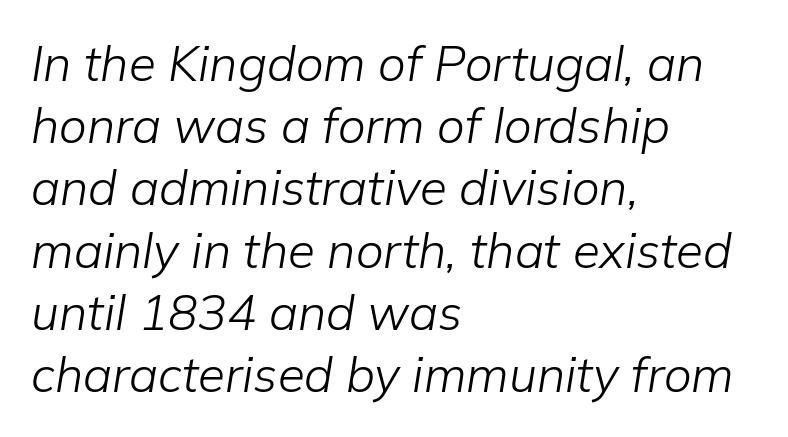
Q: Is the text bold? A: No.
Q: Is the text italic (slanted)? A: Yes, it leans right by about 9 degrees.
Q: Is the text underlined? A: No.
Q: How is the paragraph aligned? A: Left-aligned.
Q: Is the spacing between letters normal or unusually wide? A: Normal.
Q: Is the spacing between lines tight, normal or loose? A: Normal.
Q: Width (condensed, normal, or wide)? A: Normal.
Q: Stroke contrast? A: Low.
Q: x-height? A: Medium.
Q: Monospaced? A: No.
